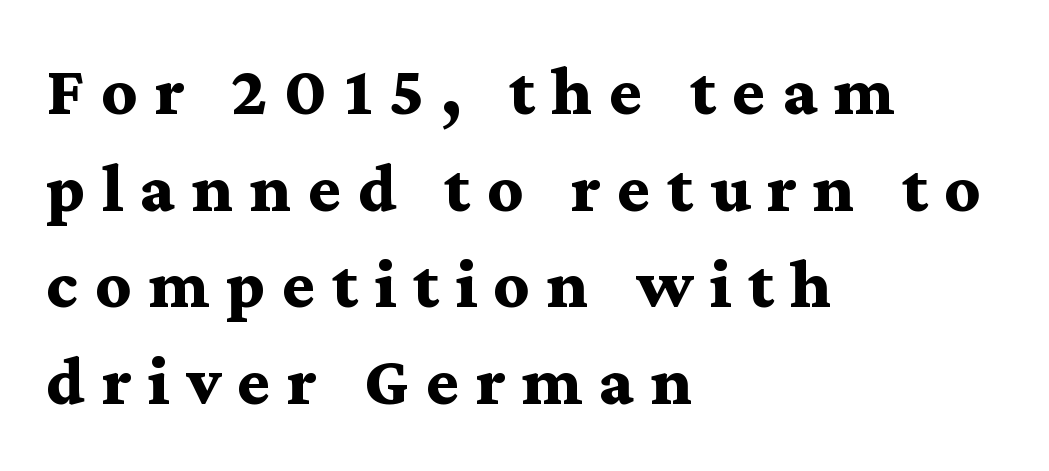
{"serif": "yes", "italic": "no", "bold": "yes", "weight": "bold", "width": "wide", "stroke_contrast": "medium", "x_height": "medium", "monospaced": "no", "underline": "no", "align": "left", "line_spacing": "normal", "line_spacing_ratio": 1.38, "letter_spacing": "wide", "letter_spacing_em": 0.24, "glyph_px": 70}
